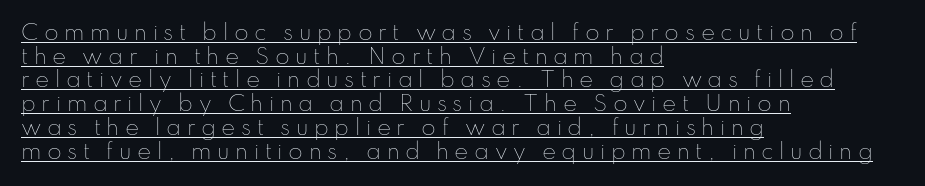
Q: Is the text bold? A: No.
Q: Is the text italic (slanted)? A: No, it is upright.
Q: Is the text underlined? A: Yes.
Q: How is the paragraph aligned? A: Left-aligned.
Q: Is the spacing between letters normal or unusually wide? A: Unusually wide.
Q: Is the spacing between lines tight, normal or loose? A: Tight.
